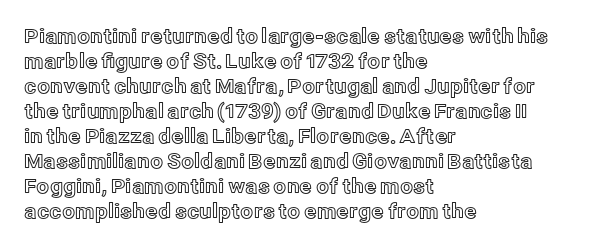
The space between consecutive lines is moderate. The area under the type is left untouched. The letters sit at their default tracking, neither squeezed nor spread. If you drew a line through each stem, it would be perfectly vertical. This rendering uses left alignment, leaving the right contour irregular.
